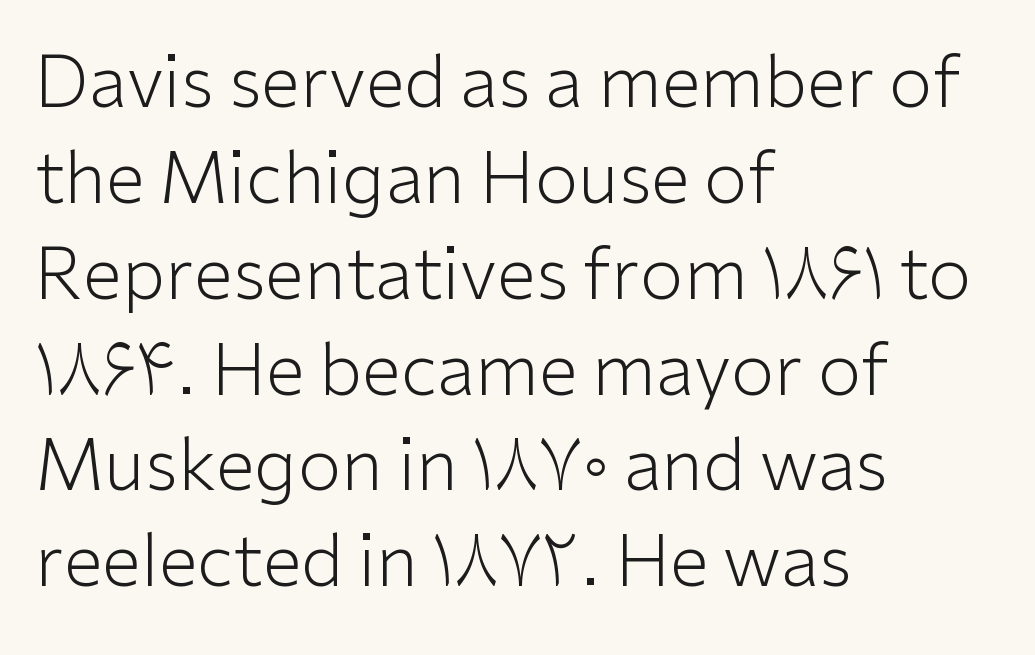
Q: Is the text bold? A: No.
Q: Is the text italic (slanted)? A: No, it is upright.
Q: Is the typeface a serif or a sans-serif typeface? A: Sans-serif.
Q: Is the text underlined? A: No.
Q: How is the paragraph aligned? A: Left-aligned.
Q: Is the spacing between letters normal or unusually wide? A: Normal.
Q: Is the spacing between lines tight, normal or loose? A: Normal.
Q: Width (condensed, normal, or wide)? A: Normal.
Q: Stroke contrast? A: Low.
Q: x-height? A: Medium.
Q: Monospaced? A: No.
